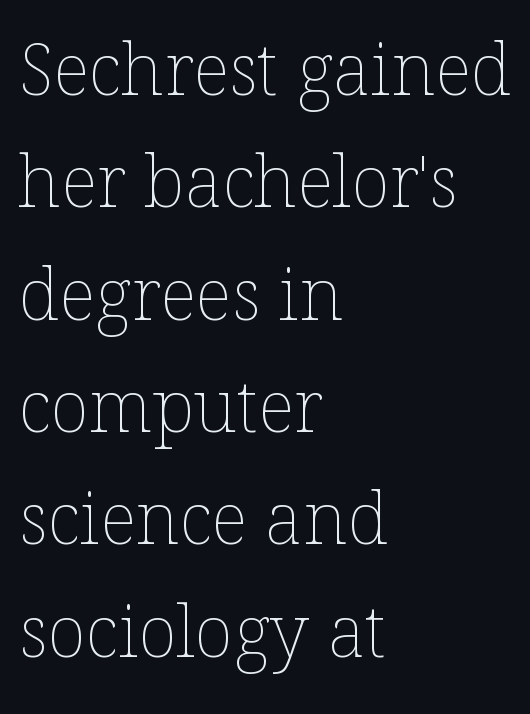
The image shows 72 px thin type, upright; set left-aligned, normal line spacing (1.56x), normal letter spacing, not underlined; low stroke contrast and a medium x-height.
